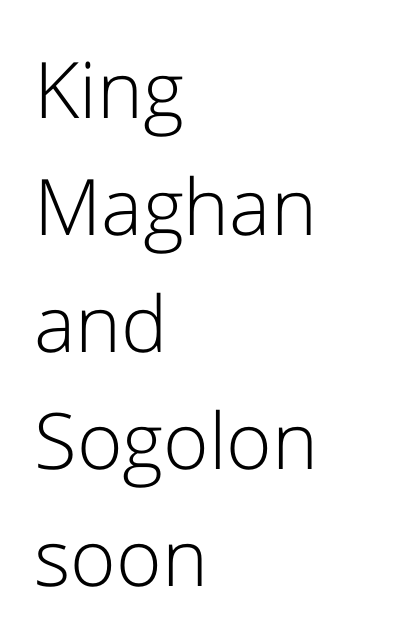
{"serif": "no", "italic": "no", "bold": "no", "weight": "light", "width": "normal", "stroke_contrast": "low", "x_height": "medium", "monospaced": "no", "underline": "no", "align": "left", "line_spacing": "normal", "line_spacing_ratio": 1.5, "letter_spacing": "normal", "letter_spacing_em": 0.0, "glyph_px": 78}
